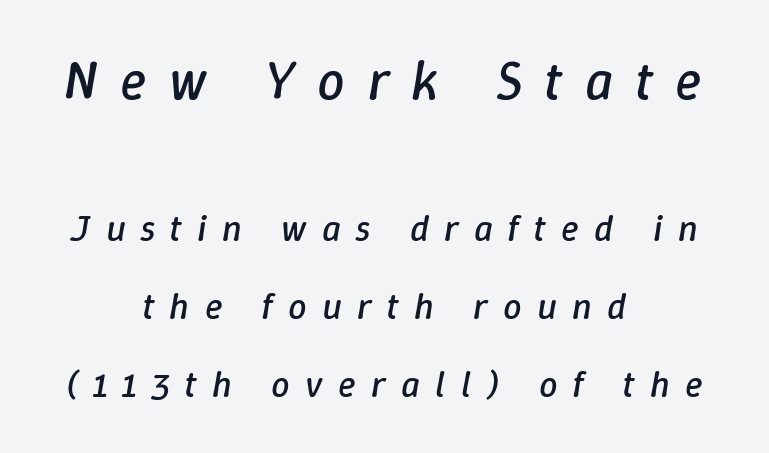
The face used here is proportionally spaced, like ordinary book or web type. Rendered with sloped, italic letterforms. The letters are spread apart with noticeably loose tracking. Check the space under the baseline: it is left empty.
